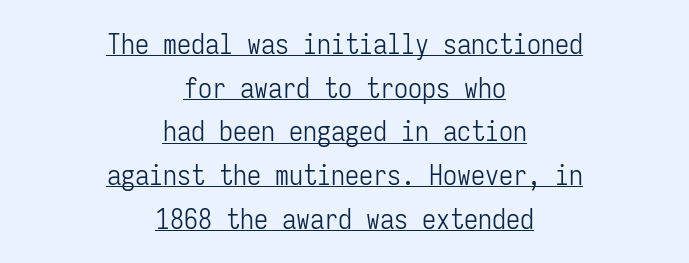
Q: Is the text bold? A: No.
Q: Is the text italic (slanted)? A: No, it is upright.
Q: Is the typeface a serif or a sans-serif typeface? A: Sans-serif.
Q: Is the text underlined? A: Yes.
Q: How is the paragraph aligned? A: Centered.
Q: Is the spacing between letters normal or unusually wide? A: Normal.
Q: Is the spacing between lines tight, normal or loose? A: Normal.
Q: Width (condensed, normal, or wide)? A: Condensed.
Q: Stroke contrast? A: Low.
Q: x-height? A: Medium.
Q: Monospaced? A: Yes.
